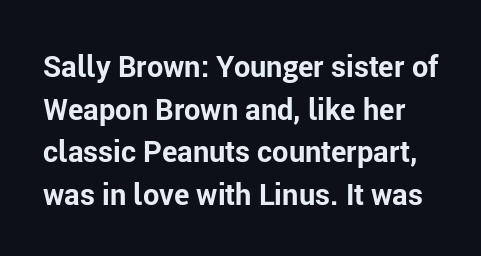
The image shows 29 px bold sans-serif type, upright; set normal line spacing (1.47x), normal letter spacing, not underlined; low stroke contrast and a medium x-height.
